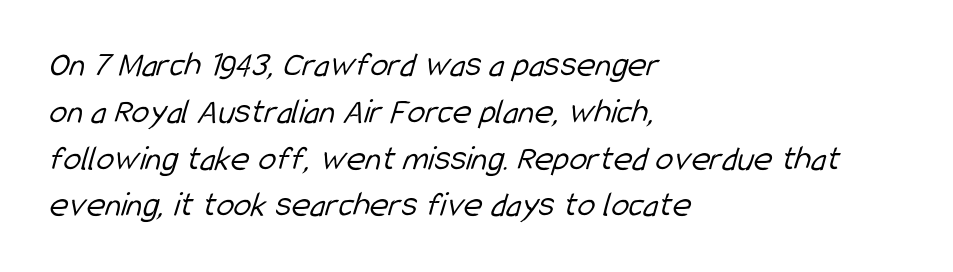
You can tell from the bare stems that sans-serif type was used. Counters stay open thanks to moderate or lighter strokes. If you measured baseline to baseline, you'd find a middling distance. The rendering anchors every line to the left-hand side.
